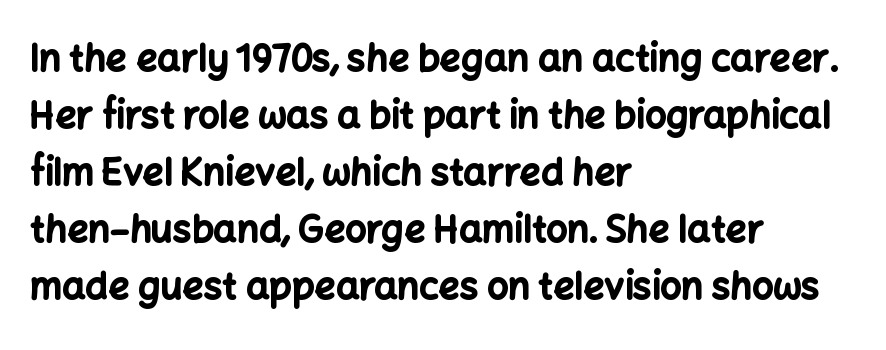
{"serif": "no", "italic": "no", "bold": "yes", "weight": "bold", "width": "normal", "stroke_contrast": "low", "x_height": "medium", "monospaced": "no", "underline": "no", "align": "left", "line_spacing": "normal", "line_spacing_ratio": 1.54, "letter_spacing": "normal", "letter_spacing_em": 0.0, "glyph_px": 37}
